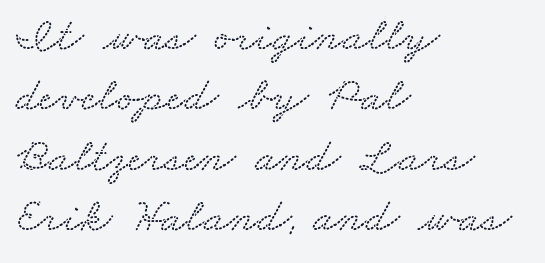
{"serif": "yes", "width": "wide", "stroke_contrast": "medium", "x_height": "small", "monospaced": "no", "underline": "no", "align": "left", "line_spacing": "normal", "line_spacing_ratio": 1.26, "letter_spacing": "normal", "letter_spacing_em": 0.0, "glyph_px": 48}
